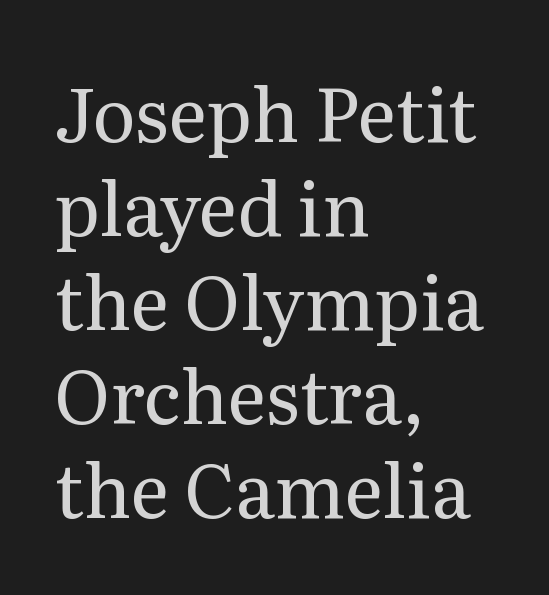
These lines are rendered in a variable-pitch font. The text block is weighted toward the left margin, trailing off unevenly rightward. The foot of each line stays bare and open. You could call the tracking neutral — neither tight nor loose. Is there much room between lines? A standard amount, neither cramped nor airy. No heavy texture on the line: the type isn't bold.
